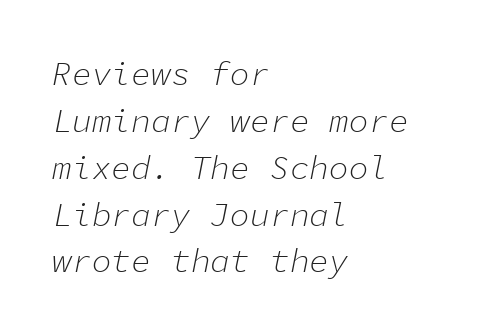
Each line starts at the same left margin while the right side varies. The glyphs are unaccompanied by any horizontal stroke below them. Italic: yes, the glyphs are oblique. Spacing between characters is what you'd get straight out of the box. The letters march in equal steps, a hallmark of fixed-pitch type.
